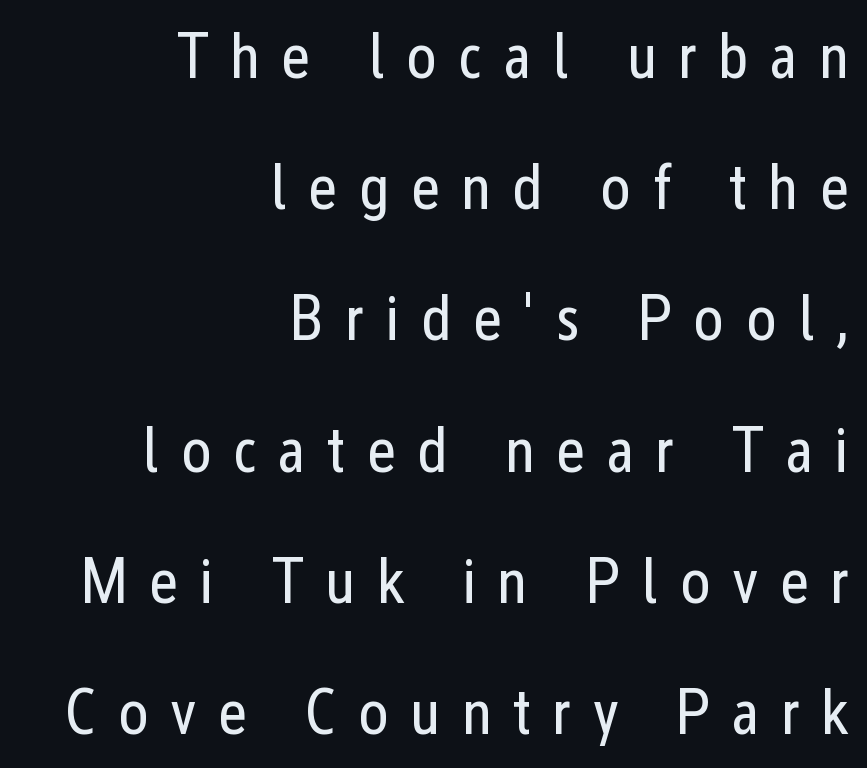
Counters stay open thanks to moderate or lighter strokes. The compositor pushed each line to the right boundary. Honestly, the rows look like they've been pulled way apart. Grotesque or geometric, the face here clearly has no serifs. Nope, not italic — everything's standing straight.
